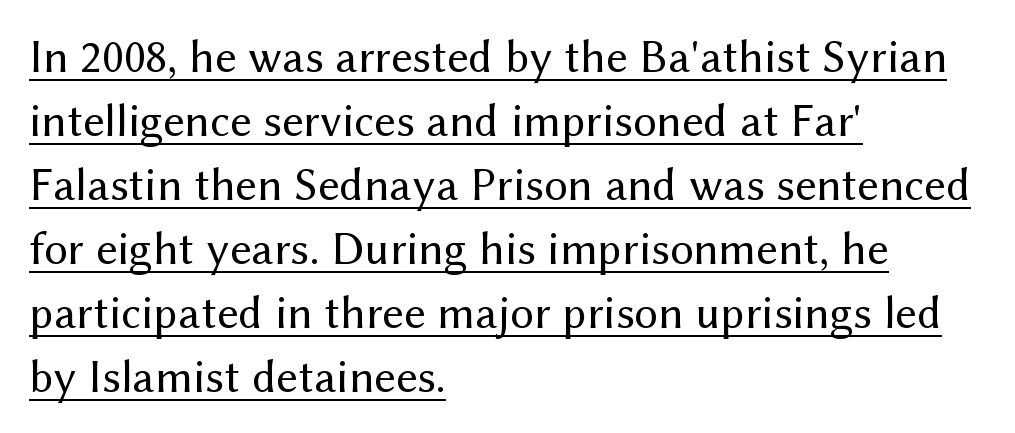
Q: Is the text bold? A: No.
Q: Is the text italic (slanted)? A: No, it is upright.
Q: Is the typeface a serif or a sans-serif typeface? A: Sans-serif.
Q: Is the text underlined? A: Yes.
Q: How is the paragraph aligned? A: Left-aligned.
Q: Is the spacing between letters normal or unusually wide? A: Normal.
Q: Is the spacing between lines tight, normal or loose? A: Normal.
Q: Width (condensed, normal, or wide)? A: Normal.
Q: Stroke contrast? A: Medium.
Q: x-height? A: Medium.
Q: Monospaced? A: No.
